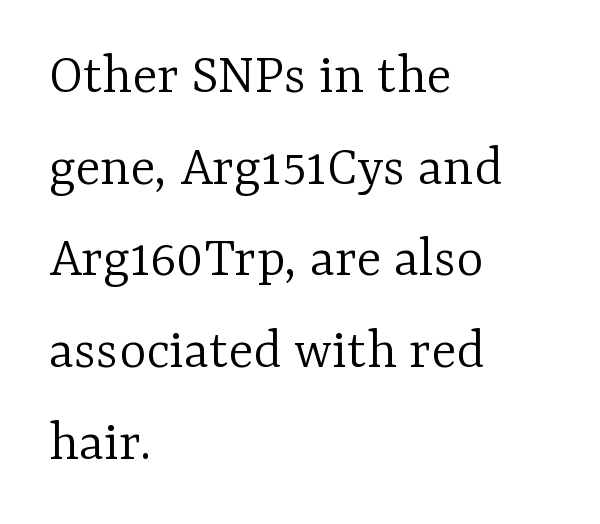
{"serif": "yes", "italic": "no", "bold": "no", "weight": "light", "width": "normal", "stroke_contrast": "low", "x_height": "medium", "monospaced": "no", "underline": "no", "align": "left", "line_spacing": "normal", "line_spacing_ratio": 1.58, "letter_spacing": "normal", "letter_spacing_em": 0.0, "glyph_px": 58}
